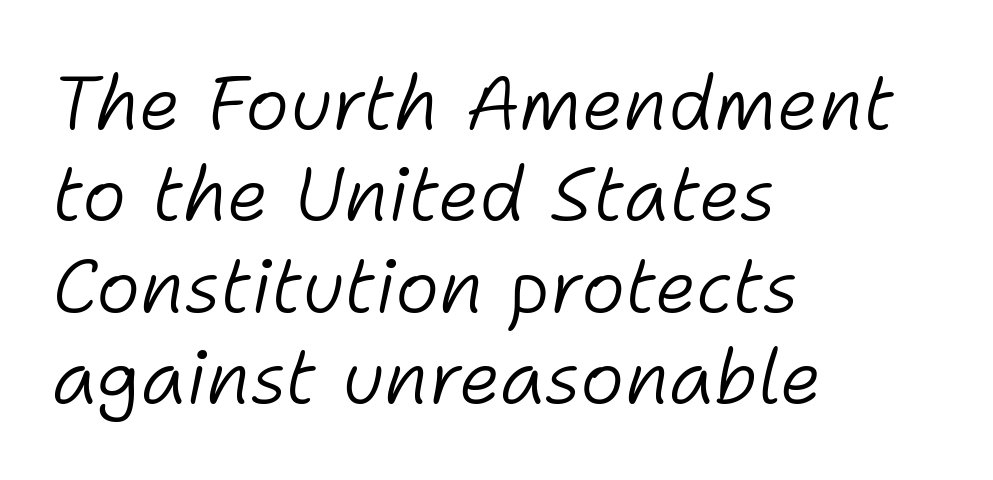
{"italic": "yes", "lean": "right", "slant_degrees": 11, "bold": "no", "weight": "light", "width": "normal", "stroke_contrast": "low", "x_height": "medium", "monospaced": "no", "underline": "no", "align": "left", "line_spacing_ratio": 1.22, "letter_spacing": "normal", "letter_spacing_em": 0.0, "glyph_px": 75}
